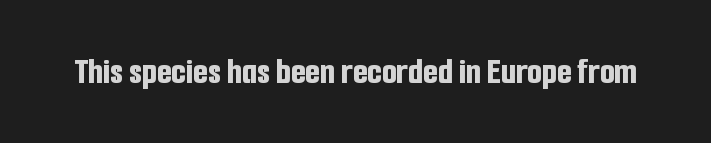
{"serif": "no", "italic": "no", "bold": "yes", "weight": "bold", "width": "condensed", "stroke_contrast": "low", "x_height": "medium", "monospaced": "no", "underline": "no", "letter_spacing": "normal", "letter_spacing_em": 0.0, "glyph_px": 38}
